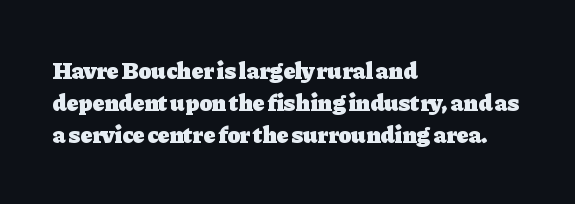
{"italic": "no", "bold": "yes", "underline": "no", "align": "left", "line_spacing": "normal", "line_spacing_ratio": 1.34, "letter_spacing": "normal", "letter_spacing_em": 0.0, "glyph_px": 24}
